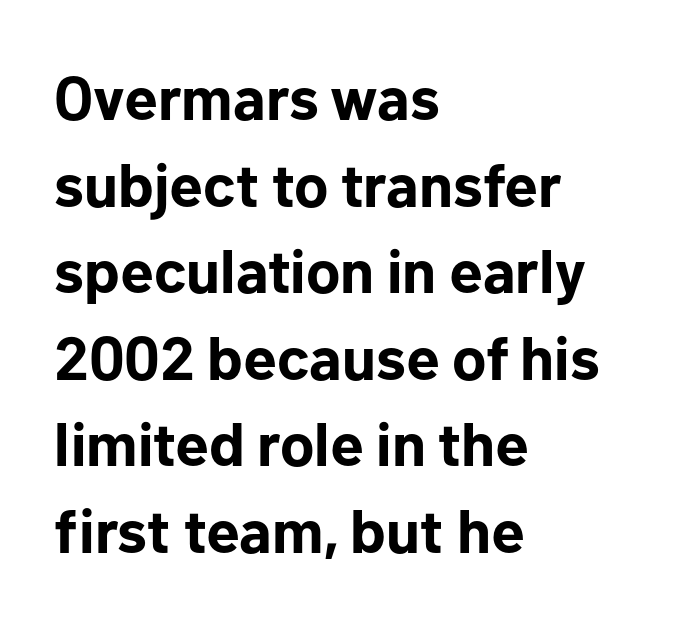
The image shows 61 px bold sans-serif type, upright; set left-aligned, normal line spacing (1.42x), normal letter spacing, not underlined; low stroke contrast and a medium x-height.
